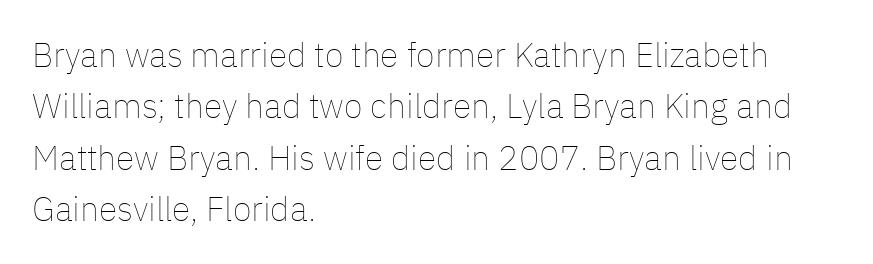
{"italic": "no", "bold": "no", "weight": "thin", "width": "normal", "stroke_contrast": "low", "x_height": "medium", "monospaced": "no", "underline": "no", "align": "left", "line_spacing": "normal", "line_spacing_ratio": 1.51, "letter_spacing": "normal", "letter_spacing_em": 0.0, "glyph_px": 34}
